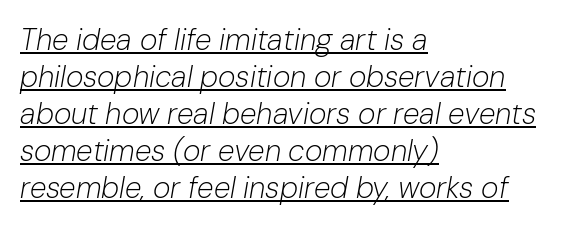
The image shows 30 px light type, italic (leaning right); set left-aligned, line spacing 1.23x, normal letter spacing, underlined; low stroke contrast and a medium x-height.
